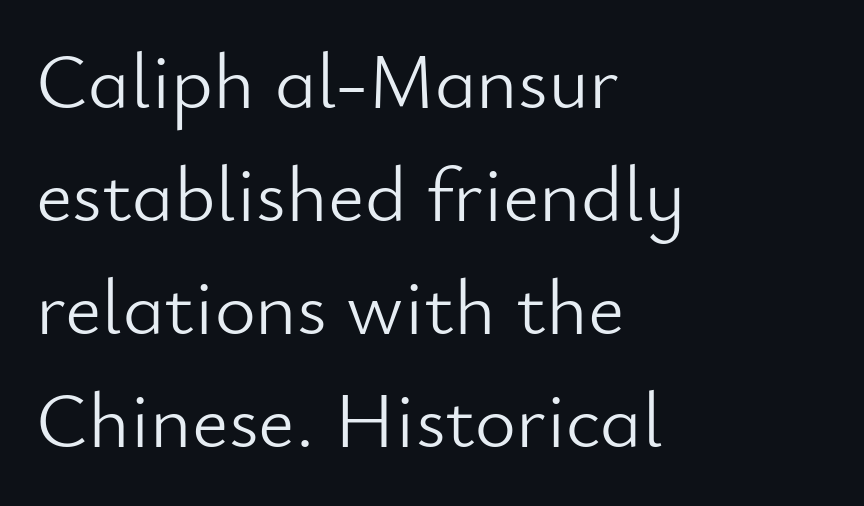
Nobody drew a line under any word here. Is this a fixed-width face? No — the glyphs have proportional, varying widths. Reading down the block, your eye returns to a fixed left position each line. Stroke terminals: plain, sans-serif. You could call the tracking neutral — neither tight nor loose.
